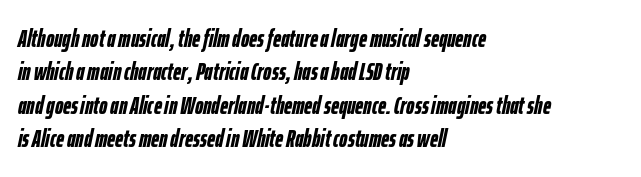
The image shows 25 px bold type, italic (leaning right); set left-aligned, normal line spacing (1.34x), normal letter spacing, not underlined.
